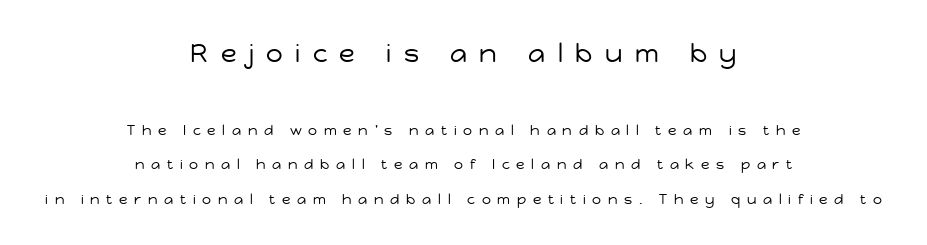
The typesetter chose a symmetrical, centered arrangement here. Does the bottom block carry the larger type? No, the top block does. What stands out about the letter spacing? Its width — letters are far apart. The letters stand straight up with perfectly vertical stems. This reads as an unemphasized weight, regular at the heaviest. Reading down the column, the eye jumps a long way to each next line.
